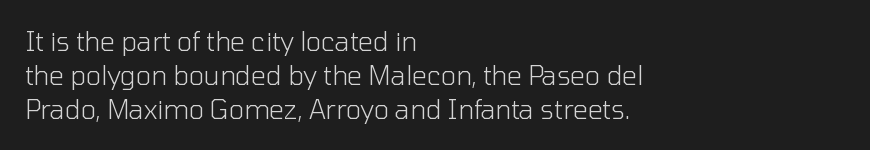
The image shows 26 px text type, upright; set left-aligned, normal line spacing (1.3x), normal letter spacing, not underlined.
